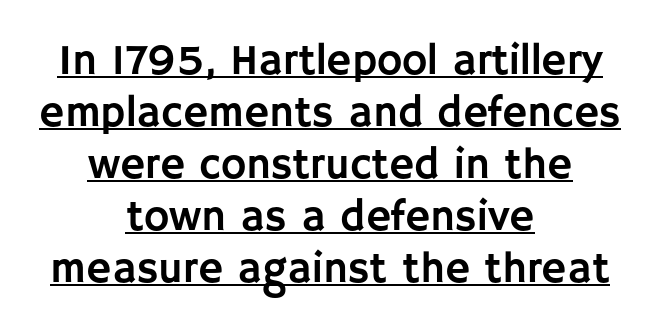
{"serif": "no", "italic": "no", "width": "normal", "stroke_contrast": "low", "x_height": "large", "monospaced": "no", "underline": "yes", "align": "center", "line_spacing_ratio": 1.21, "letter_spacing": "normal", "letter_spacing_em": 0.0, "glyph_px": 43}
